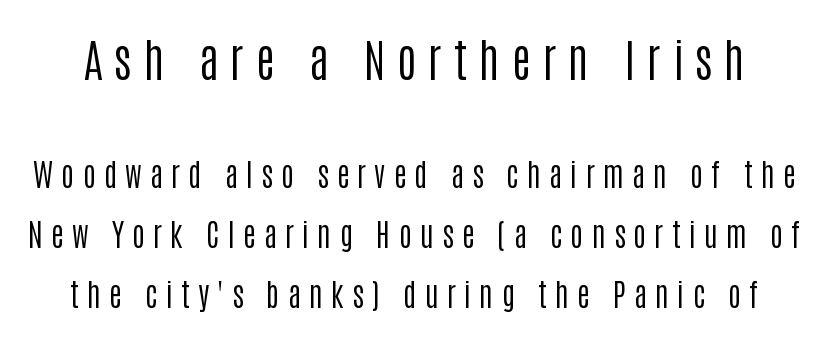
{"serif": "no", "italic": "no", "bold": "no", "weight": "regular", "width": "condensed", "stroke_contrast": "low", "x_height": "large", "monospaced": "no", "underline": "no", "line_spacing": "loose", "line_spacing_ratio": 1.94, "letter_spacing": "wide", "letter_spacing_em": 0.26, "larger_block": "first", "size_ratio": 1.48, "glyph_px": 46}
